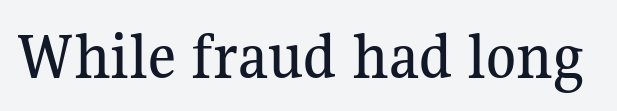
The image shows 68 px serif type, upright; set normal letter spacing, not underlined; medium stroke contrast and a medium x-height.
